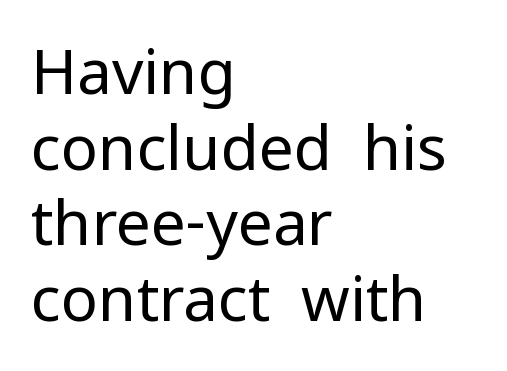
{"serif": "no", "italic": "no", "bold": "no", "weight": "regular", "width": "normal", "stroke_contrast": "low", "x_height": "medium", "monospaced": "no", "underline": "no", "align": "left", "line_spacing_ratio": 1.22, "letter_spacing": "normal", "letter_spacing_em": 0.0, "glyph_px": 62}
